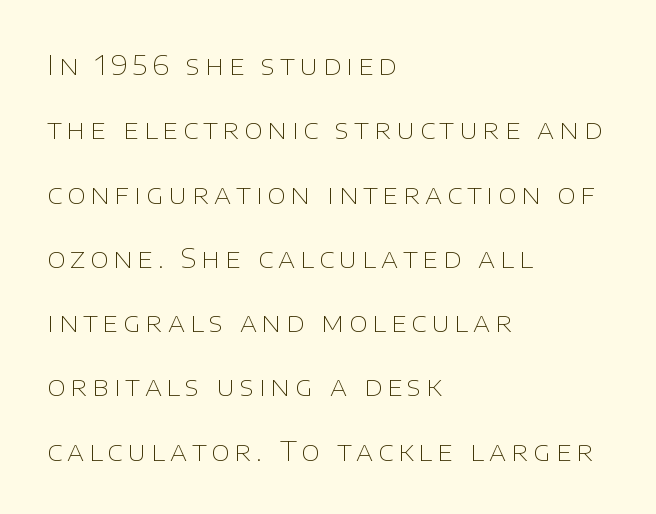
{"italic": "no", "bold": "no", "underline": "no", "align": "left", "line_spacing": "loose", "line_spacing_ratio": 2.38, "glyph_px": 27}
